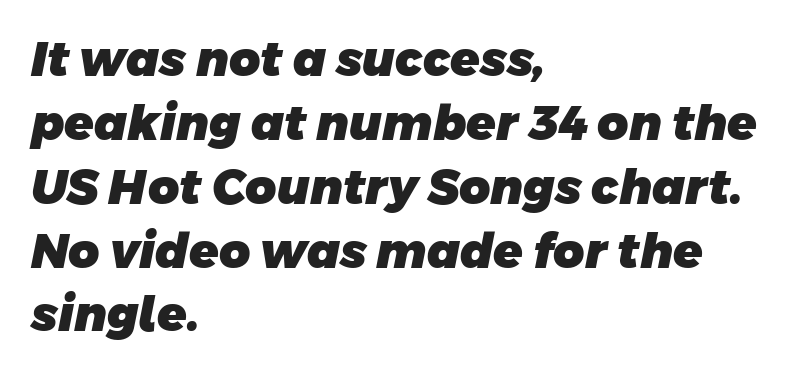
These lines are rendered in a variable-pitch font. The passage is arranged the way most books set body copy — flush left. The zone under the glyphs is completely vacant. The sample has been set heavy, in full bold.
